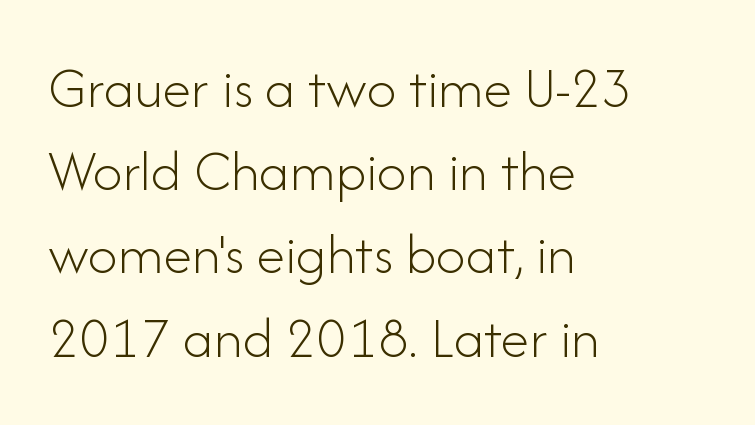
Q: Is the text bold? A: No.
Q: Is the text italic (slanted)? A: No, it is upright.
Q: Is the typeface a serif or a sans-serif typeface? A: Sans-serif.
Q: Is the text underlined? A: No.
Q: How is the paragraph aligned? A: Left-aligned.
Q: Is the spacing between letters normal or unusually wide? A: Normal.
Q: Is the spacing between lines tight, normal or loose? A: Normal.
Q: Width (condensed, normal, or wide)? A: Normal.
Q: Stroke contrast? A: Low.
Q: x-height? A: Small.
Q: Monospaced? A: No.
